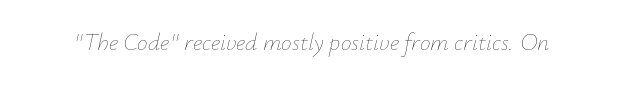
The image shows 24 px text type, italic (leaning right); set normal letter spacing, not underlined.
